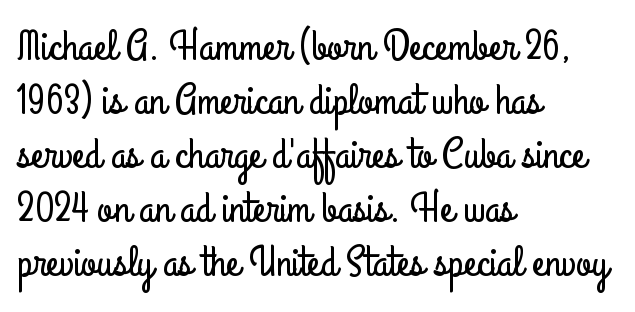
Q: Is the typeface a serif or a sans-serif typeface? A: Sans-serif.
Q: Is the text underlined? A: No.
Q: How is the paragraph aligned? A: Left-aligned.
Q: Is the spacing between letters normal or unusually wide? A: Normal.
Q: Width (condensed, normal, or wide)? A: Condensed.
Q: Stroke contrast? A: Low.
Q: x-height? A: Small.
Q: Monospaced? A: No.
